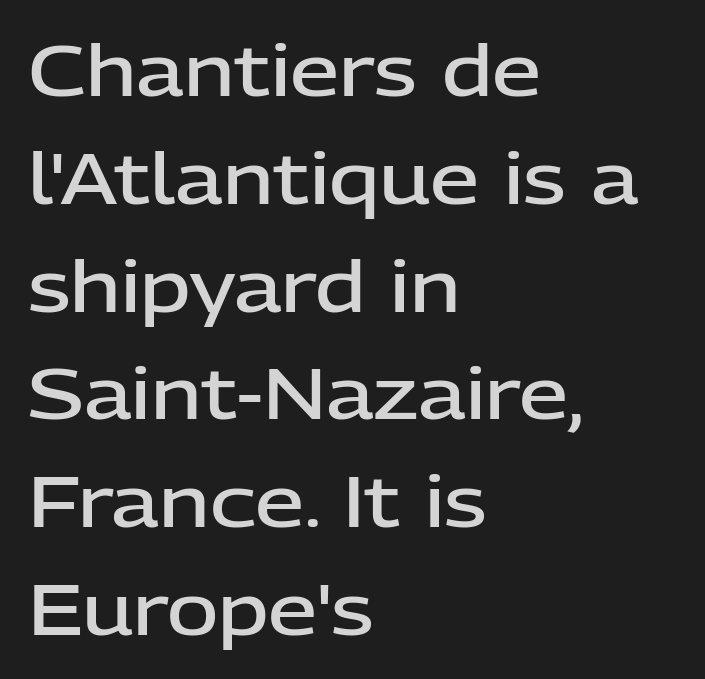
Q: Is the text bold? A: Semi-bold.
Q: Is the text italic (slanted)? A: No, it is upright.
Q: Is the typeface a serif or a sans-serif typeface? A: Sans-serif.
Q: Is the text underlined? A: No.
Q: How is the paragraph aligned? A: Left-aligned.
Q: Is the spacing between letters normal or unusually wide? A: Normal.
Q: Is the spacing between lines tight, normal or loose? A: Normal.
Q: Width (condensed, normal, or wide)? A: Normal.
Q: Stroke contrast? A: Low.
Q: x-height? A: Medium.
Q: Monospaced? A: No.
